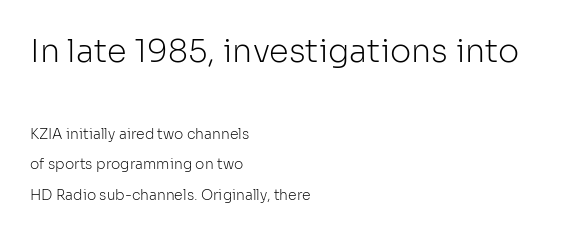
Q: Is the text bold? A: No.
Q: Is the text italic (slanted)? A: No, it is upright.
Q: Is the typeface a serif or a sans-serif typeface? A: Sans-serif.
Q: Is the text underlined? A: No.
Q: How is the paragraph aligned? A: Left-aligned.
Q: Is the spacing between letters normal or unusually wide? A: Normal.
Q: Is the spacing between lines tight, normal or loose? A: Loose.
Q: Which block of text is set in a larger size, the first (top) or the second (bottom)? A: The first (top) one.
Q: Width (condensed, normal, or wide)? A: Normal.
Q: Stroke contrast? A: Low.
Q: x-height? A: Medium.
Q: Monospaced? A: No.
